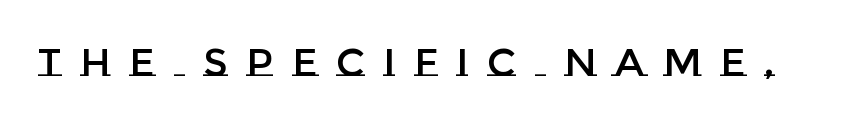
The image shows 39 px text type, upright; set unusually wide letter spacing (+0.48 em), not underlined; low stroke contrast and a large x-height.
